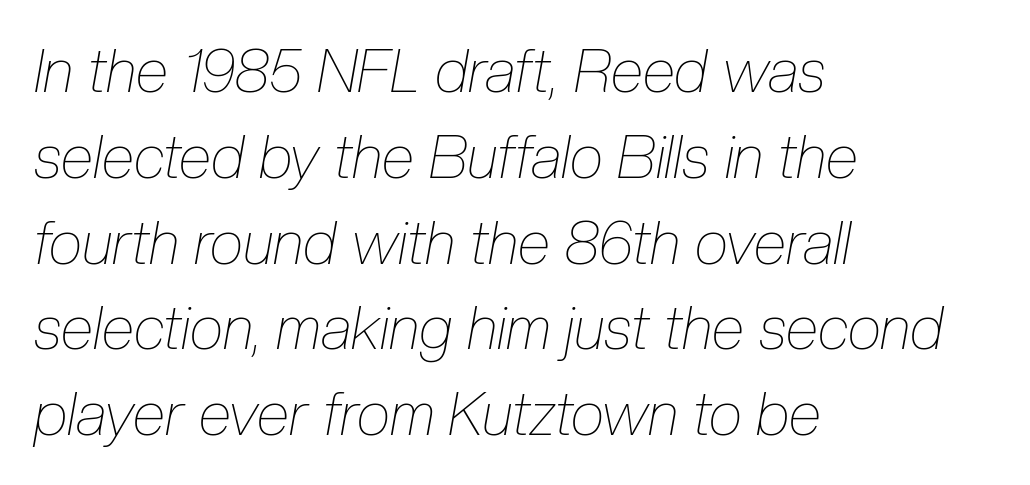
The image shows 60 px thin, condensed type, italic (leaning right); set left-aligned, normal line spacing (1.43x), normal letter spacing, not underlined; low stroke contrast and a medium x-height.
